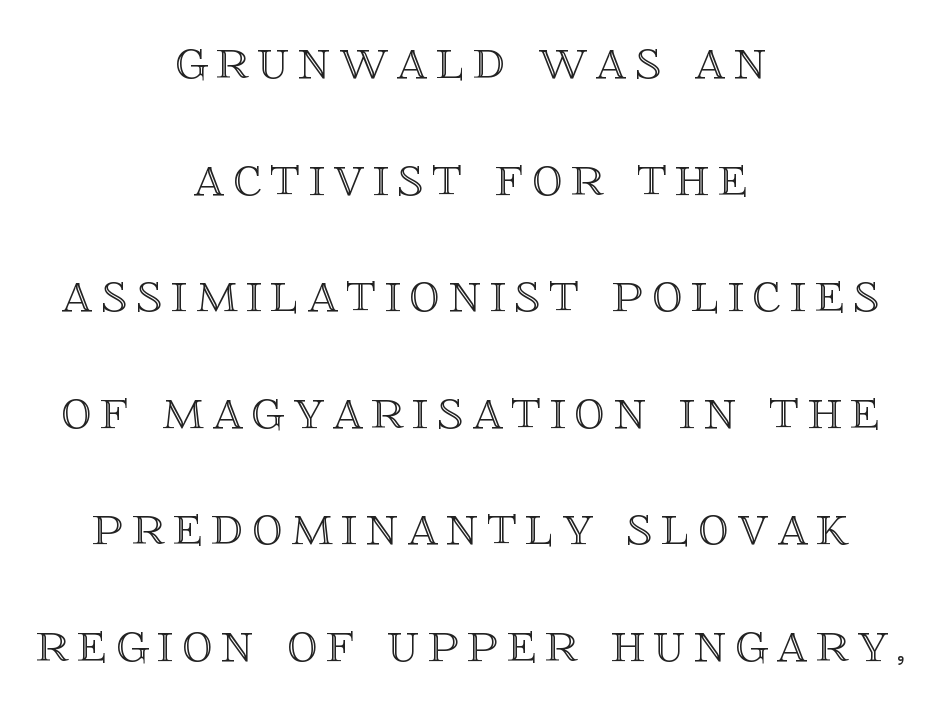
The lettering holds an erect, upright posture throughout. The paragraph shown floats in the horizontal middle. Think of a printed novel: that variable character pitch is what you see here. Each new line begins a long way beneath the previous one.
